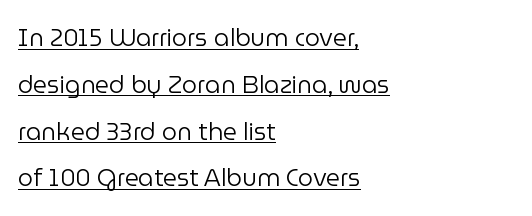
The image shows 24 px text type, upright; set left-aligned, loose line spacing (1.95x), normal letter spacing, underlined.
